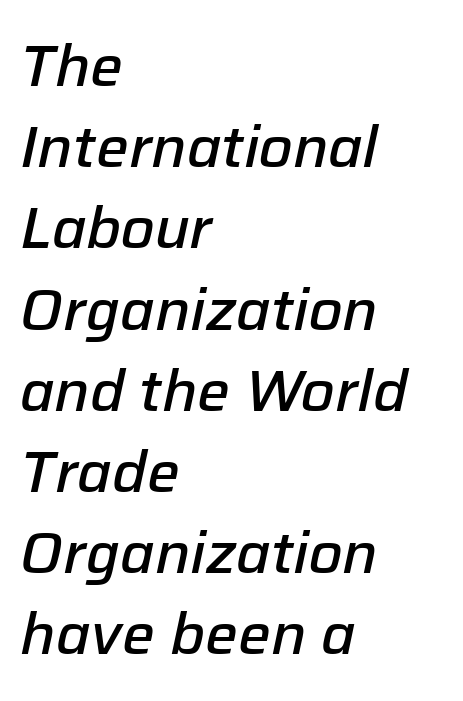
The image shows 58 px semibold type, italic (leaning right); set left-aligned, normal line spacing (1.4x), normal letter spacing, not underlined; low stroke contrast and a medium x-height.
